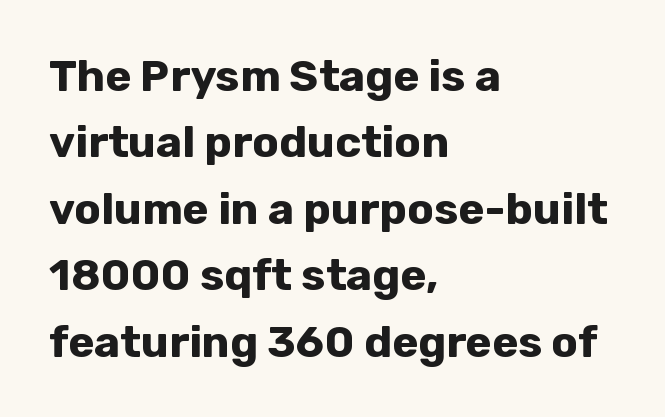
Unlike a traditional serif, this face leaves its strokes unadorned. The line-height multiplier appears to be the usual default. Every letter is thick-stroked: bold, no question. The axis of the letterforms is exactly vertical. The rendering anchors every line to the left-hand side. Characters follow at the spacing the type designer built in.
